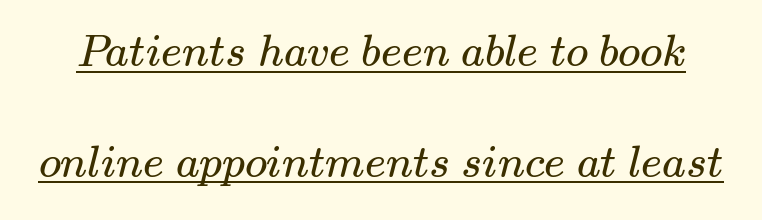
The image shows 45 px regular-weight, wide serif type; set loose line spacing (2.46x), normal letter spacing, underlined; medium stroke contrast and a small x-height.
